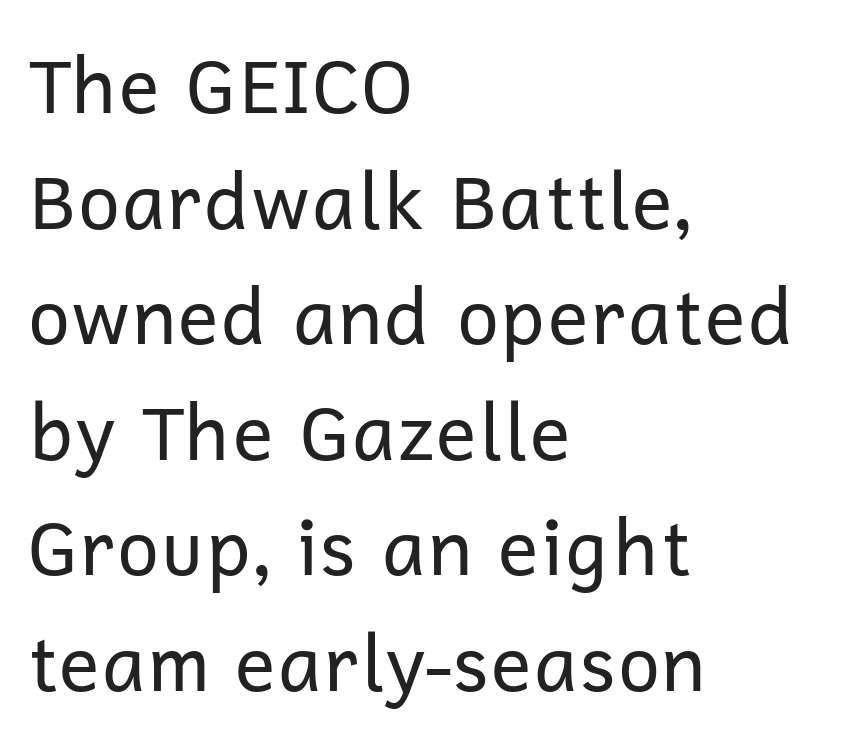
{"serif": "no", "italic": "no", "bold": "no", "weight": "regular", "width": "normal", "stroke_contrast": "low", "x_height": "medium", "monospaced": "no", "underline": "no", "align": "left", "line_spacing": "normal", "line_spacing_ratio": 1.52, "letter_spacing": "normal", "letter_spacing_em": 0.0, "glyph_px": 76}
